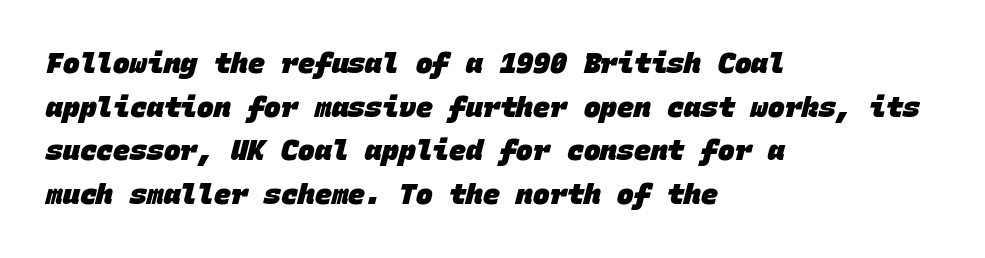
The image shows 28 px heavy sans-serif type, monospaced; set left-aligned, normal line spacing (1.56x), normal letter spacing, not underlined; low stroke contrast and a large x-height.
